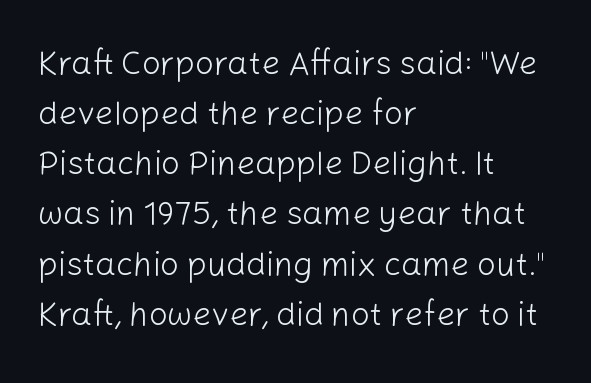
The image shows 33 px light sans-serif type, upright; set left-aligned, normal line spacing (1.52x), normal letter spacing, not underlined; low stroke contrast and a medium x-height.
